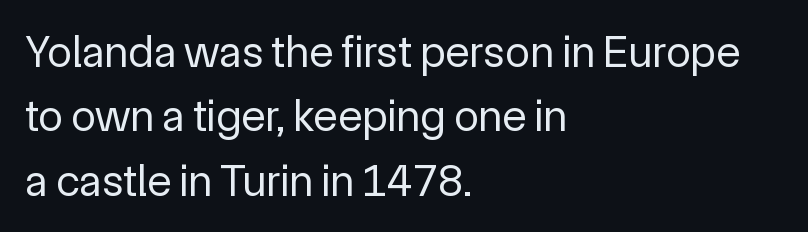
The passage shown is not bold in any degree. Examine the stroke ends and you'll find no serifs. Each word holds together tightly as a unit, with standard inter-letter gaps. Each row of text sits above clean, open space. Leading: standard. Posture: vertical.
